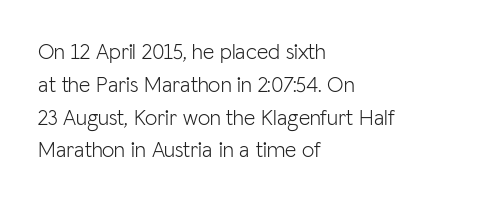
Q: Is the text bold? A: No.
Q: Is the text italic (slanted)? A: No, it is upright.
Q: Is the text underlined? A: No.
Q: How is the paragraph aligned? A: Left-aligned.
Q: Is the spacing between letters normal or unusually wide? A: Normal.
Q: Is the spacing between lines tight, normal or loose? A: Normal.
